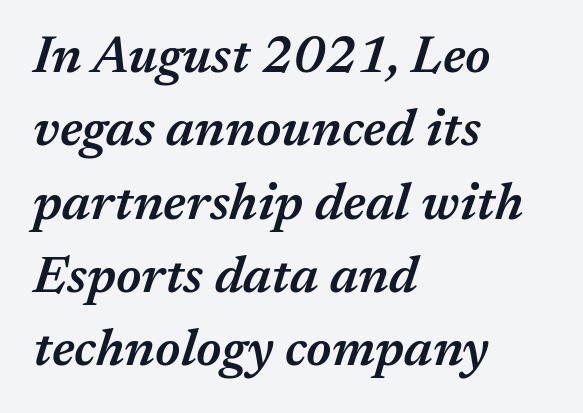
{"italic": "yes", "lean": "right", "slant_degrees": 17, "bold": "semi", "weight": "semibold", "width": "normal", "stroke_contrast": "medium", "x_height": "medium", "monospaced": "no", "underline": "no", "align": "left", "line_spacing": "normal", "line_spacing_ratio": 1.41, "letter_spacing": "normal", "letter_spacing_em": 0.0, "glyph_px": 52}
